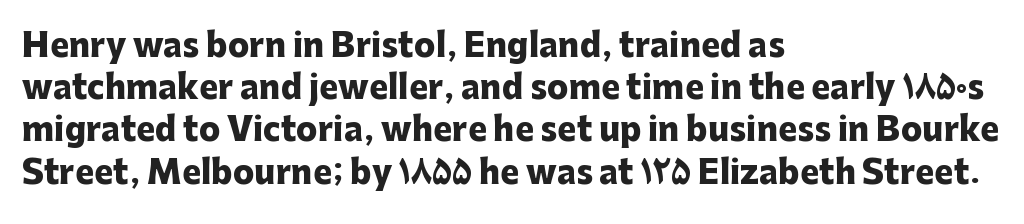
Caption: standard tracking, unaltered. A typesetter would mark this as roman, not italic. These lines are composed in type without serifs. Leading matches the norm, producing a regular column.
